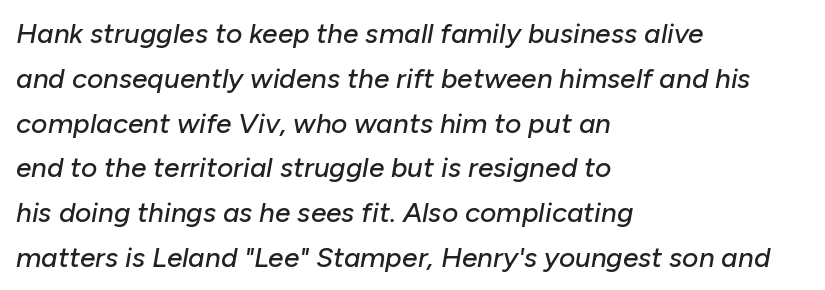
{"italic": "yes", "lean": "right", "slant_degrees": 10, "width": "normal", "stroke_contrast": "low", "x_height": "medium", "monospaced": "no", "underline": "no", "align": "left", "line_spacing": "normal", "line_spacing_ratio": 1.6, "letter_spacing": "normal", "letter_spacing_em": 0.0, "glyph_px": 28}
